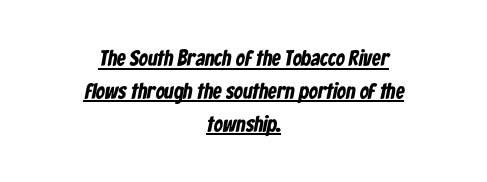
The image shows 22 px bold type; set centered, normal line spacing (1.49x), normal letter spacing, underlined.
